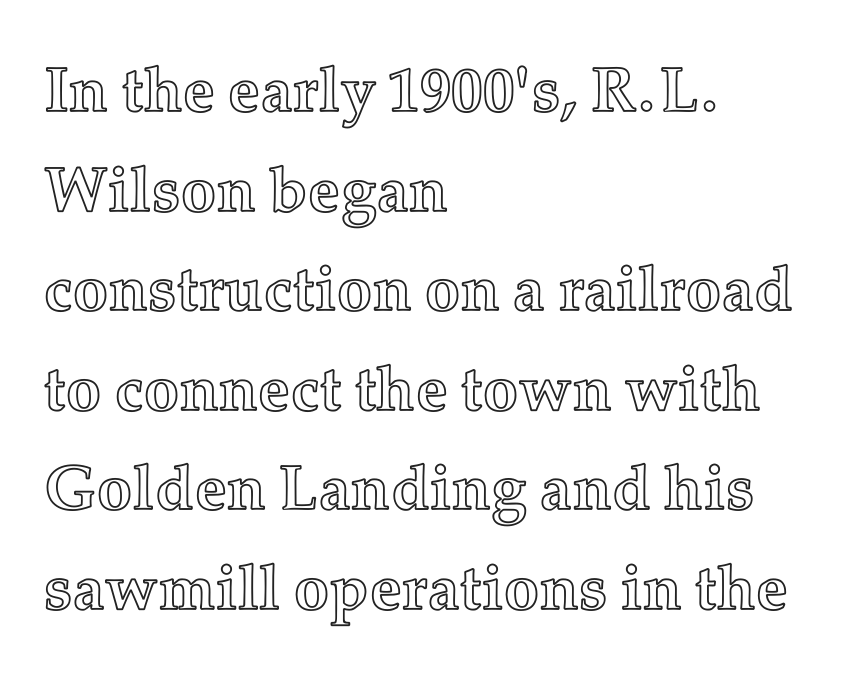
Q: Is the text italic (slanted)? A: No, it is upright.
Q: Is the text underlined? A: No.
Q: How is the paragraph aligned? A: Left-aligned.
Q: Is the spacing between letters normal or unusually wide? A: Normal.
Q: Is the spacing between lines tight, normal or loose? A: Normal.
Q: Width (condensed, normal, or wide)? A: Normal.
Q: x-height? A: Medium.
Q: Monospaced? A: No.
